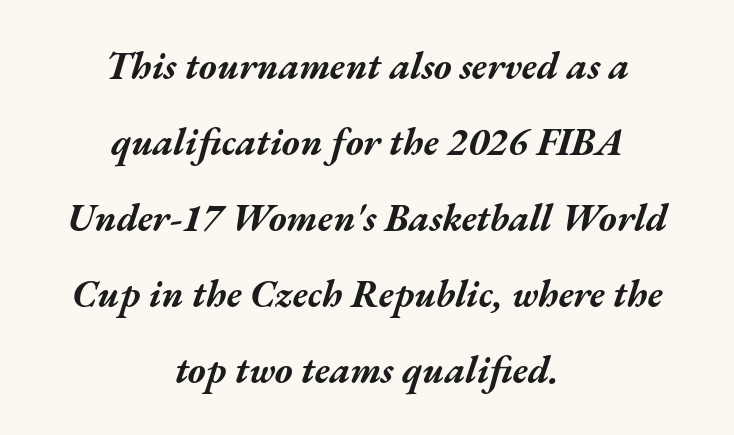
Q: Is the text bold? A: Yes.
Q: Is the text italic (slanted)? A: Yes, it leans right by about 17 degrees.
Q: Is the text underlined? A: No.
Q: How is the paragraph aligned? A: Centered.
Q: Is the spacing between letters normal or unusually wide? A: Normal.
Q: Is the spacing between lines tight, normal or loose? A: Loose.
Q: Width (condensed, normal, or wide)? A: Wide.
Q: Stroke contrast? A: Medium.
Q: x-height? A: Medium.
Q: Monospaced? A: No.
